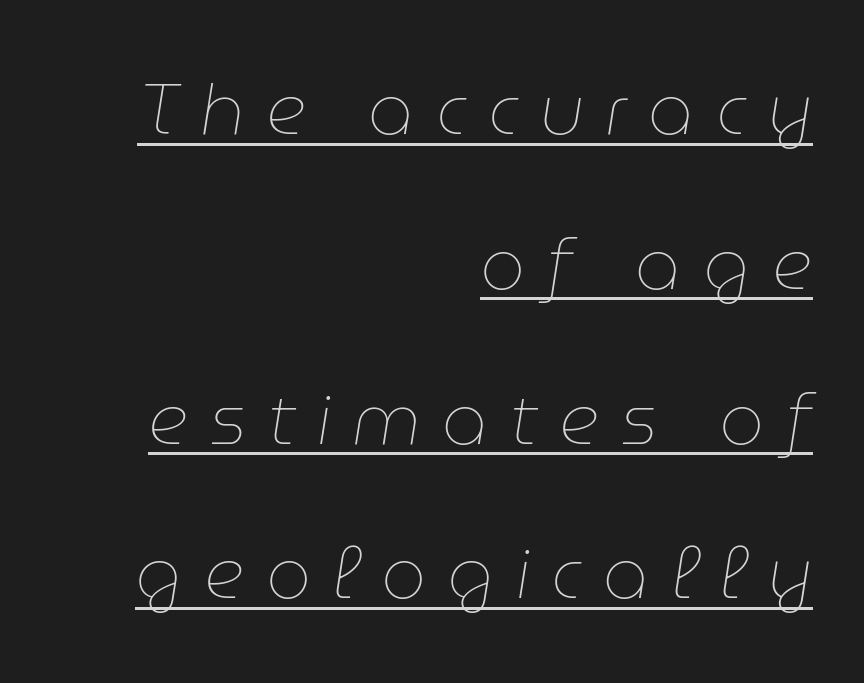
Q: Is the text bold? A: No.
Q: Is the text italic (slanted)? A: Yes, it leans right by about 9 degrees.
Q: Is the text underlined? A: Yes.
Q: How is the paragraph aligned? A: Right-aligned.
Q: Is the spacing between letters normal or unusually wide? A: Unusually wide.
Q: Is the spacing between lines tight, normal or loose? A: Loose.
Q: Width (condensed, normal, or wide)? A: Normal.
Q: Stroke contrast? A: Low.
Q: x-height? A: Medium.
Q: Monospaced? A: No.
